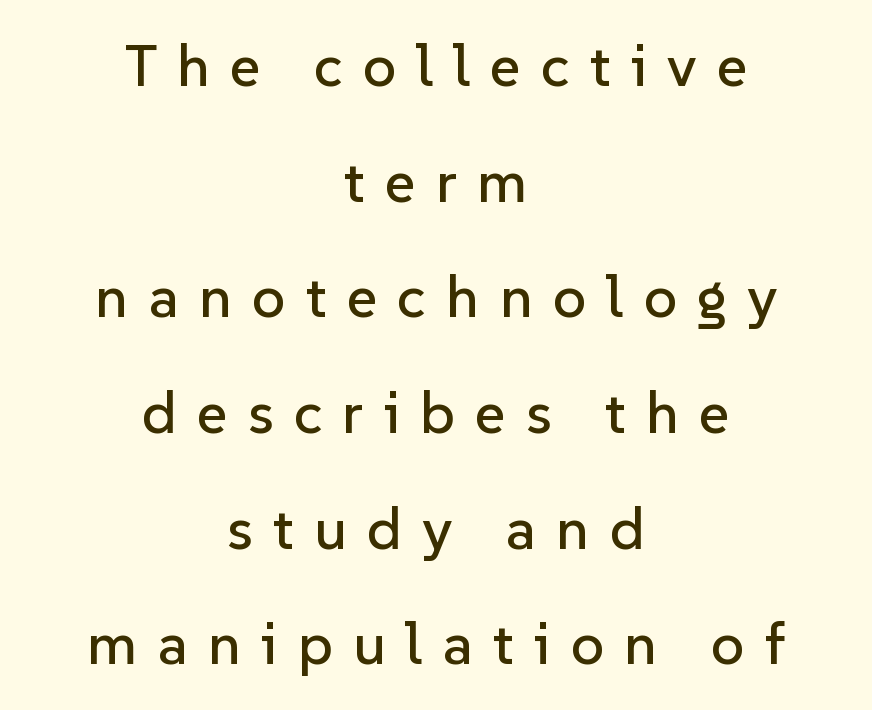
The image shows 59 px sans-serif type, upright; set centered, loose line spacing (1.96x), unusually wide letter spacing (+0.34 em), not underlined; low stroke contrast and a medium x-height.
